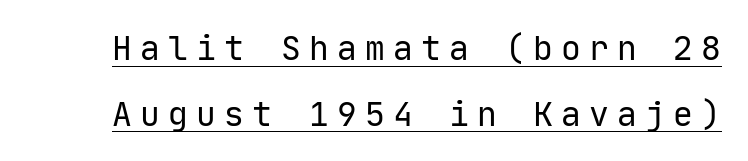
The rendering uses the underline text-decoration. Stroke thickness stays within the range of a standard reading face or lighter. This sample has the even, mechanical cadence of fixed-width lettering. One glance says open: line gaps are wider than usual. The horizontal fit of the characters is loose and conspicuously gappy. Posture: upright roman.
